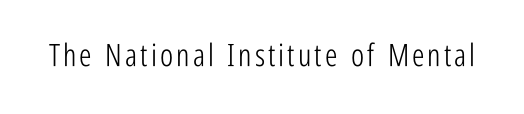
{"serif": "no", "italic": "no", "bold": "no", "weight": "light", "width": "condensed", "stroke_contrast": "low", "x_height": "medium", "monospaced": "no", "underline": "no", "glyph_px": 31}
